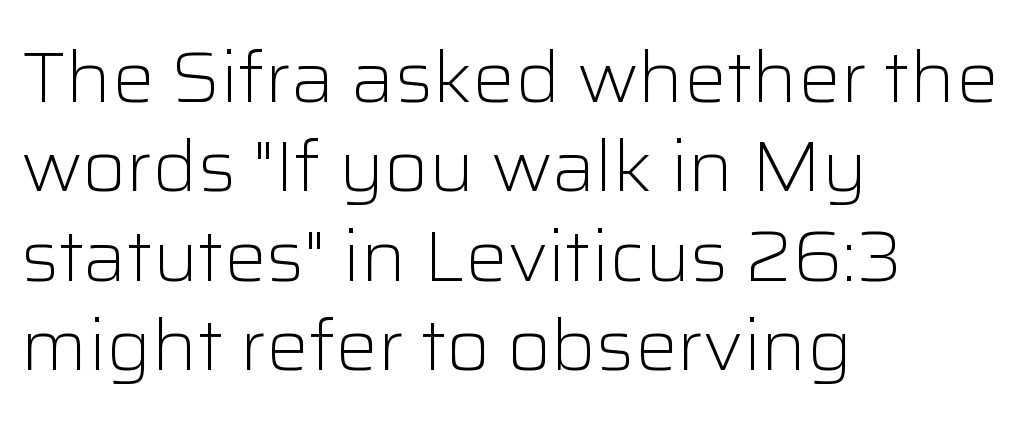
The image shows 71 px light sans-serif type, upright; set left-aligned, normal line spacing (1.26x), normal letter spacing, not underlined; low stroke contrast and a medium x-height.
